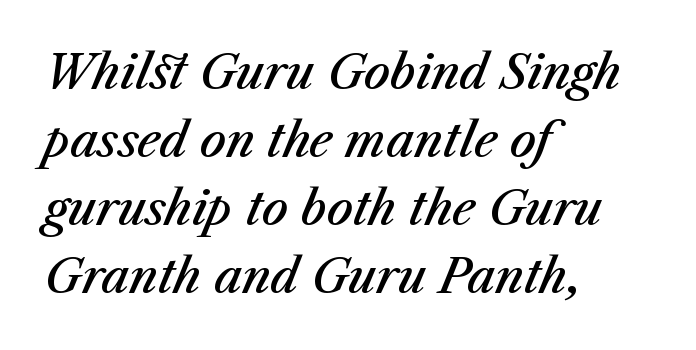
{"italic": "yes", "lean": "right", "slant_degrees": 23, "bold": "semi", "weight": "semibold", "width": "normal", "stroke_contrast": "medium", "x_height": "medium", "monospaced": "no", "underline": "no", "align": "left", "line_spacing": "normal", "line_spacing_ratio": 1.48, "letter_spacing": "normal", "letter_spacing_em": 0.0, "glyph_px": 46}
